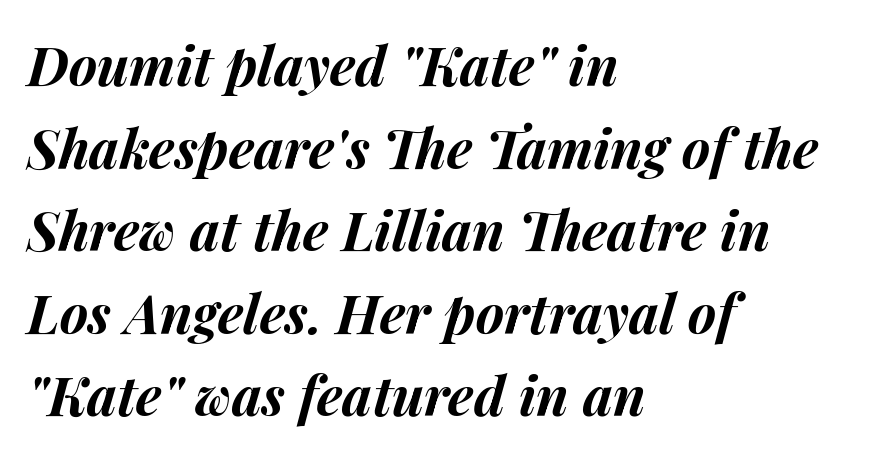
The image shows 54 px bold type, italic (leaning right); set left-aligned, normal line spacing (1.53x), normal letter spacing, not underlined; medium stroke contrast and a medium x-height.
